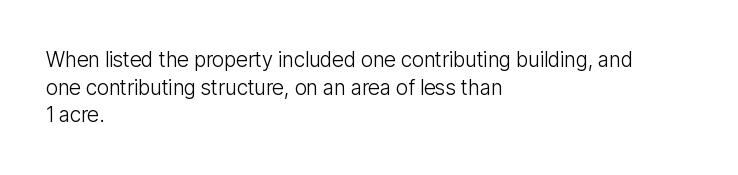
Q: Is the text bold? A: No.
Q: Is the text italic (slanted)? A: No, it is upright.
Q: Is the text underlined? A: No.
Q: How is the paragraph aligned? A: Left-aligned.
Q: Is the spacing between letters normal or unusually wide? A: Normal.
Q: Is the spacing between lines tight, normal or loose? A: Normal.
